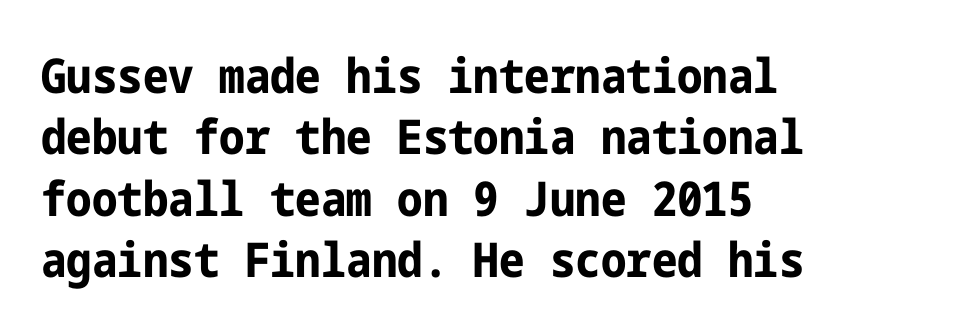
{"serif": "no", "italic": "no", "bold": "yes", "weight": "bold", "width": "condensed", "stroke_contrast": "low", "x_height": "medium", "underline": "no", "align": "left", "line_spacing": "normal", "line_spacing_ratio": 1.28, "letter_spacing": "normal", "letter_spacing_em": 0.0, "glyph_px": 48}
